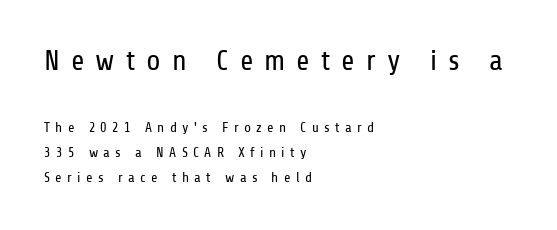
{"serif": "no", "italic": "no", "bold": "no", "weight": "regular", "width": "condensed", "stroke_contrast": "low", "x_height": "medium", "monospaced": "no", "underline": "no", "align": "left", "line_spacing_ratio": 1.78, "letter_spacing": "wide", "letter_spacing_em": 0.38, "larger_block": "first", "size_ratio": 2.07, "glyph_px": 29}
